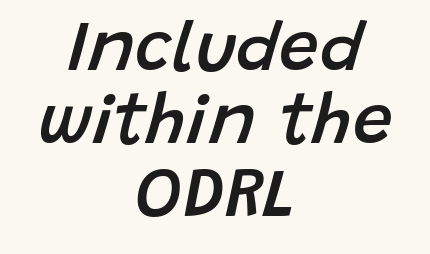
The image shows 71 px semibold type, italic (leaning right); set centered, tight line spacing (1.03x), normal letter spacing, not underlined; low stroke contrast and a large x-height.
